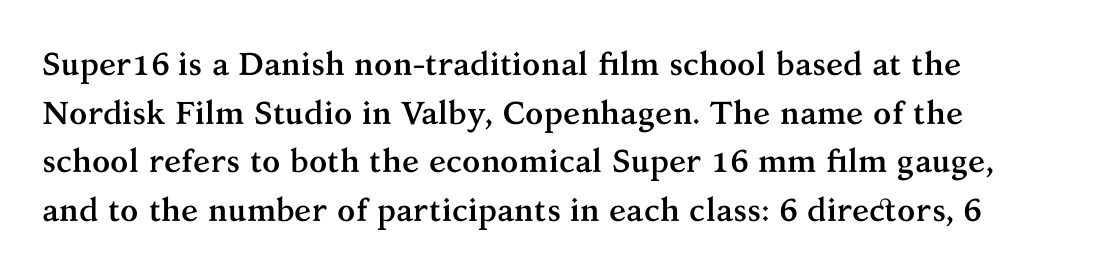
The image shows 32 px semibold serif type, upright; set normal line spacing (1.52x), normal letter spacing, not underlined; medium stroke contrast and a medium x-height.
